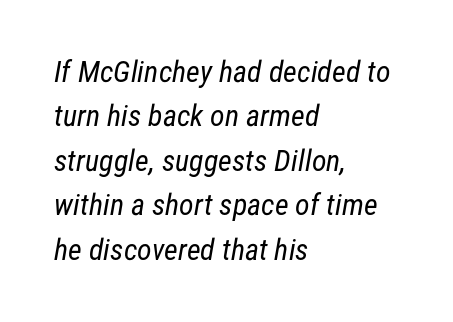
A classic flush-left, rag-right setting is used for this passage. Serifs: no, the terminals of the letterforms are clean. The horizontal fit of the characters is conventional and even. Students, observe: this is what conventionally led text looks like. The strokes carry an ordinary text weight at most. Descenders are the only things crossing below the line.
